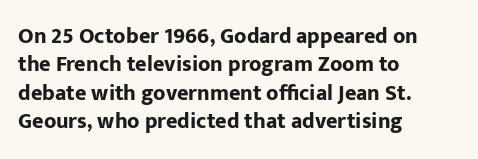
{"italic": "no", "bold": "yes", "underline": "no", "align": "left", "line_spacing": "normal", "line_spacing_ratio": 1.29, "letter_spacing": "normal", "letter_spacing_em": 0.0, "glyph_px": 22}
